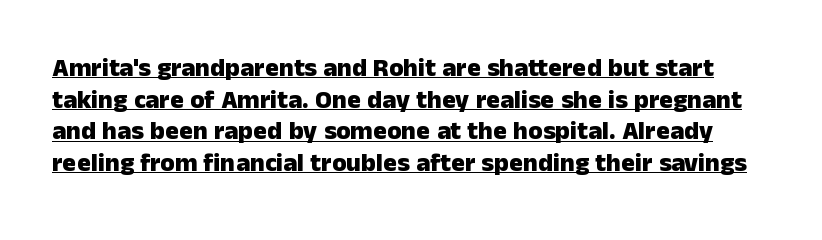
{"italic": "no", "bold": "yes", "underline": "yes", "line_spacing_ratio": 1.22, "letter_spacing": "normal", "letter_spacing_em": 0.0, "glyph_px": 26}
